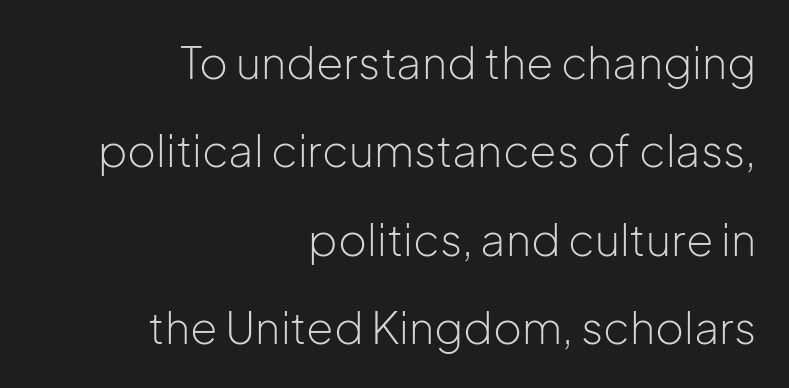
The image shows 44 px light sans-serif type, upright; set right-aligned, loose line spacing (2.01x), normal letter spacing, not underlined; low stroke contrast and a medium x-height.
